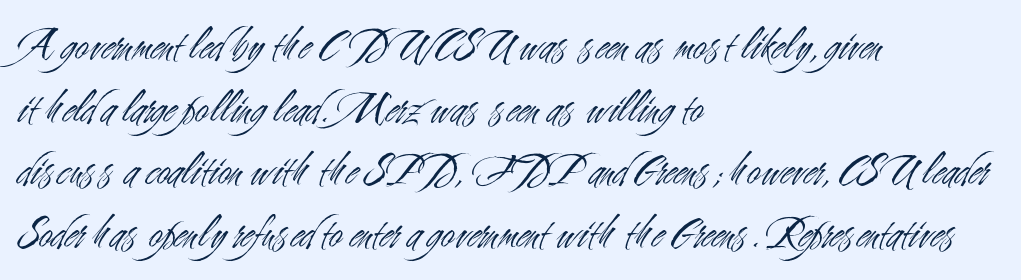
Q: Is the text bold? A: No.
Q: Is the text italic (slanted)? A: Yes.
Q: Is the typeface a serif or a sans-serif typeface? A: Sans-serif.
Q: Is the text underlined? A: No.
Q: How is the paragraph aligned? A: Left-aligned.
Q: Is the spacing between letters normal or unusually wide? A: Normal.
Q: Is the spacing between lines tight, normal or loose? A: Normal.
Q: Width (condensed, normal, or wide)? A: Condensed.
Q: Stroke contrast? A: Medium.
Q: x-height? A: Small.
Q: Monospaced? A: No.
